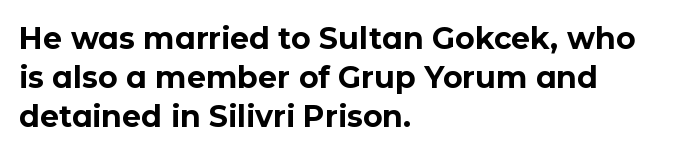
The image shows 30 px bold sans-serif type, upright; set left-aligned, normal line spacing (1.3x), normal letter spacing, not underlined; low stroke contrast and a medium x-height.
